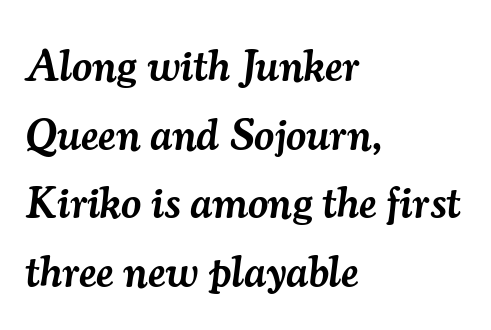
A typesetter would call this proportional, since set widths differ per character. Stroke thickness is moderately raised; the sample reads as semibold. Typeset ragged right — the left edge is the straight one. The rendering applies a slant to the glyphs.
